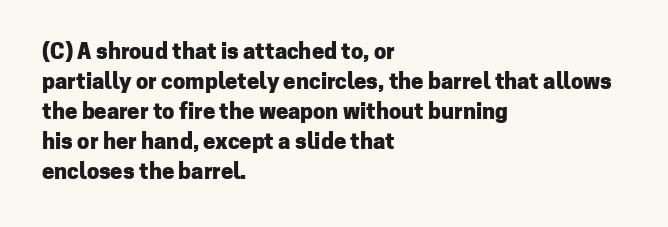
Q: Is the text bold? A: Yes.
Q: Is the text italic (slanted)? A: No, it is upright.
Q: Is the text underlined? A: No.
Q: How is the paragraph aligned? A: Left-aligned.
Q: Is the spacing between letters normal or unusually wide? A: Normal.
Q: Is the spacing between lines tight, normal or loose? A: Normal.
